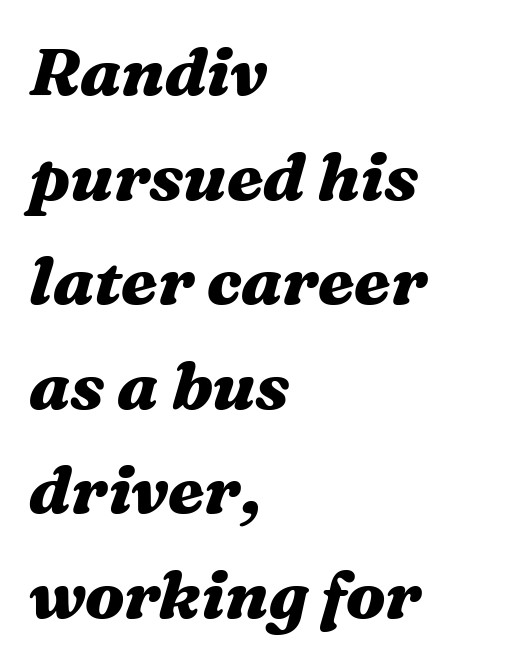
{"italic": "yes", "lean": "right", "slant_degrees": 16, "bold": "yes", "weight": "heavy", "width": "wide", "stroke_contrast": "medium", "x_height": "medium", "monospaced": "no", "underline": "no", "align": "left", "line_spacing": "normal", "line_spacing_ratio": 1.56, "letter_spacing": "normal", "letter_spacing_em": 0.0, "glyph_px": 67}
